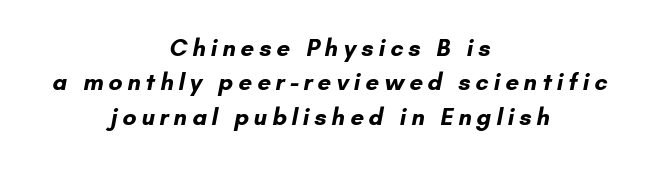
The image shows 24 px bold type; set centered, normal line spacing (1.43x), unusually wide letter spacing (+0.2 em), not underlined.
